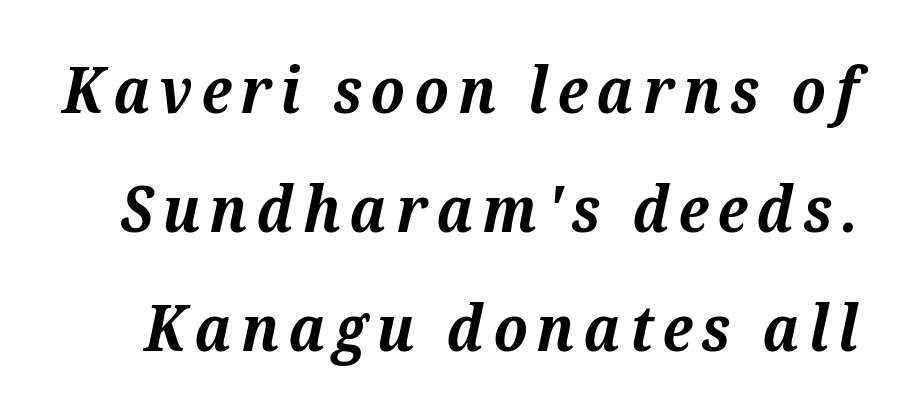
The image shows 64 px bold serif type, italic (leaning right); set line spacing 1.86x, not underlined; medium stroke contrast and a medium x-height.
